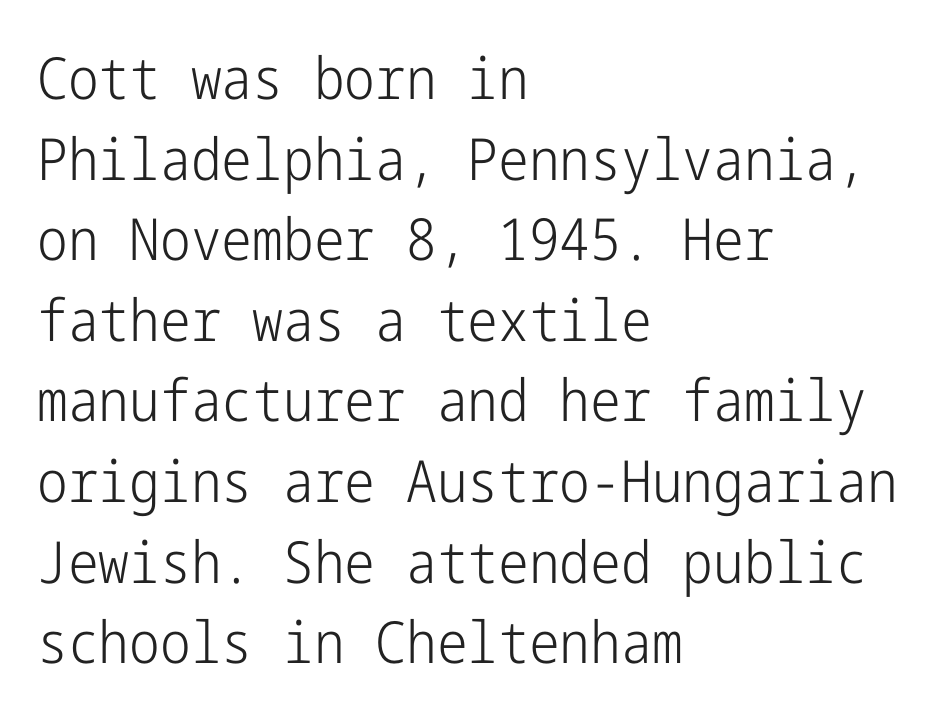
The image shows 58 px light, condensed sans-serif type, upright; set left-aligned, normal line spacing (1.39x), normal letter spacing, not underlined; low stroke contrast and a medium x-height.
